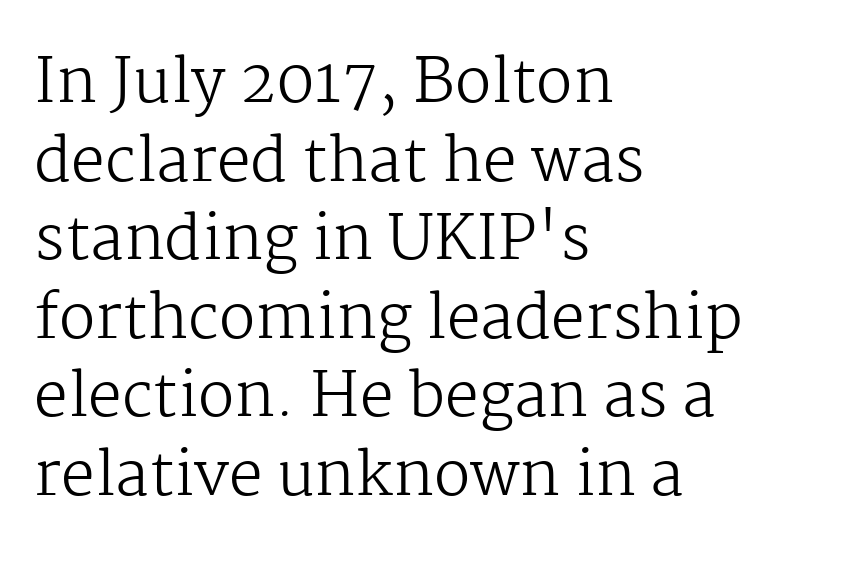
These glyphs show unthickened strokes, regular width or finer. Do the characters align in a grid? No, the font is proportional. A roman cut, with each character standing at attention. No extra tracking has been applied to these lines. Each new line begins a customary step beneath the previous one.
